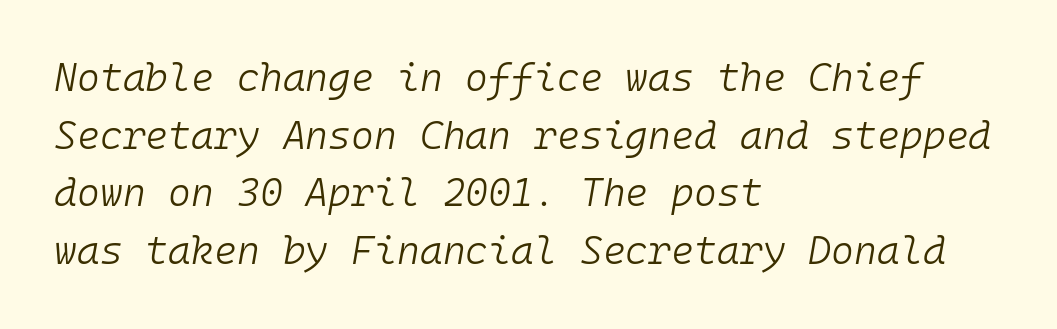
{"italic": "yes", "lean": "right", "slant_degrees": 10, "bold": "no", "weight": "light", "width": "normal", "stroke_contrast": "low", "x_height": "medium", "monospaced": "yes", "underline": "no", "align": "left", "line_spacing": "normal", "line_spacing_ratio": 1.48, "letter_spacing": "normal", "letter_spacing_em": 0.0, "glyph_px": 39}
